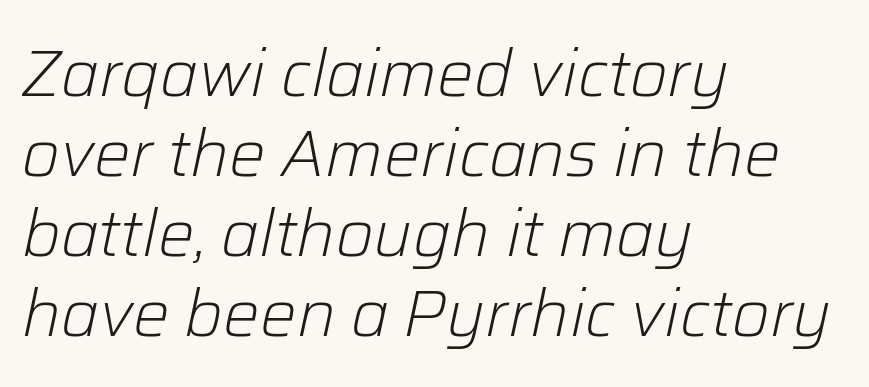
{"italic": "yes", "lean": "right", "slant_degrees": 12, "bold": "no", "weight": "light", "width": "normal", "stroke_contrast": "low", "x_height": "medium", "monospaced": "no", "underline": "no", "align": "left", "line_spacing_ratio": 1.23, "letter_spacing": "normal", "letter_spacing_em": 0.0, "glyph_px": 65}
